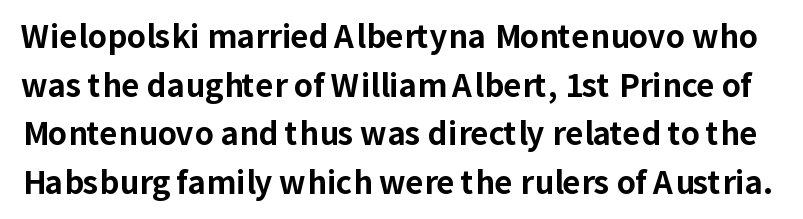
Descenders are the only things crossing below the line. Students, this is bold: see how much ink each stroke carries. Observe the absence of serifs on each vertical stroke in this sample. Students, observe: this is what conventionally led text looks like. Tracking value appears to be zero — textbook default spacing.
